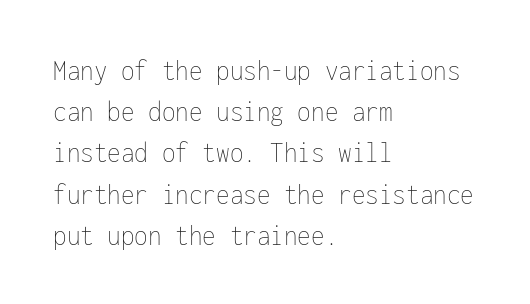
Q: Is the text bold? A: No.
Q: Is the text italic (slanted)? A: No, it is upright.
Q: Is the text underlined? A: No.
Q: How is the paragraph aligned? A: Left-aligned.
Q: Is the spacing between letters normal or unusually wide? A: Normal.
Q: Is the spacing between lines tight, normal or loose? A: Normal.
Q: Width (condensed, normal, or wide)? A: Condensed.
Q: Stroke contrast? A: Low.
Q: x-height? A: Medium.
Q: Monospaced? A: Yes.
